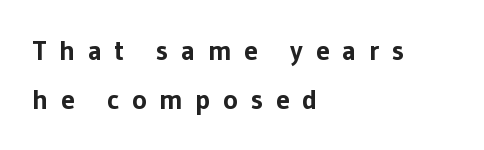
Q: Is the text bold? A: Yes.
Q: Is the text italic (slanted)? A: No, it is upright.
Q: Is the typeface a serif or a sans-serif typeface? A: Sans-serif.
Q: Is the text underlined? A: No.
Q: How is the paragraph aligned? A: Left-aligned.
Q: Is the spacing between letters normal or unusually wide? A: Unusually wide.
Q: Width (condensed, normal, or wide)? A: Normal.
Q: Stroke contrast? A: Low.
Q: x-height? A: Medium.
Q: Monospaced? A: No.
